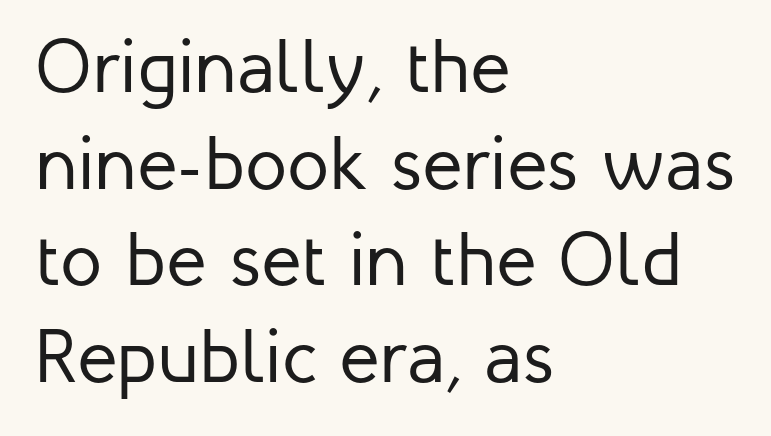
{"serif": "no", "italic": "no", "bold": "no", "weight": "regular", "width": "normal", "stroke_contrast": "low", "x_height": "medium", "monospaced": "no", "underline": "no", "align": "left", "line_spacing": "normal", "line_spacing_ratio": 1.27, "letter_spacing": "normal", "letter_spacing_em": 0.0, "glyph_px": 76}
